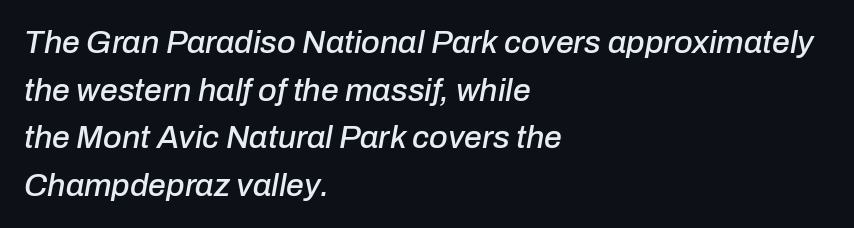
{"italic": "yes", "lean": "right", "slant_degrees": 10, "width": "normal", "stroke_contrast": "low", "x_height": "medium", "monospaced": "no", "underline": "no", "align": "left", "line_spacing": "normal", "line_spacing_ratio": 1.49, "letter_spacing": "normal", "letter_spacing_em": 0.0, "glyph_px": 32}
